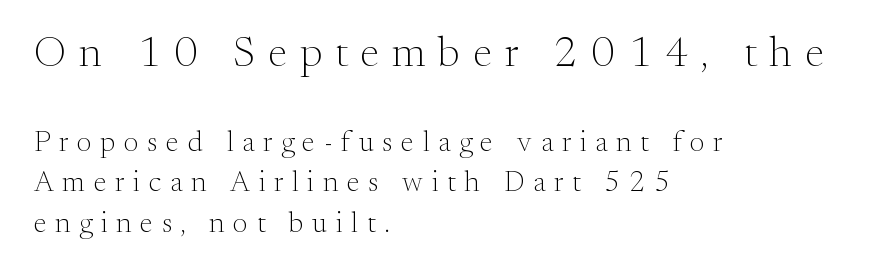
A light-to-regular cut is what we see here. The more generous point size was reserved for the upper chunk. Short and long lines alike share a common starting point at left. Every character sits straight up, as roman type does. Look at the tracking — it's clearly loosened, letters drifting apart. Vertical spacing — default.
